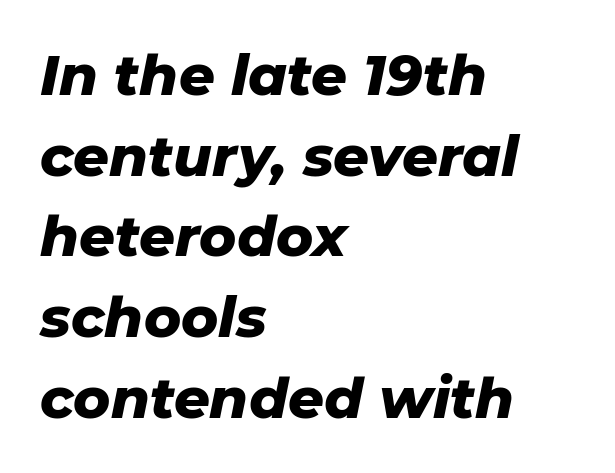
The specimen omits any rule beneath the text block's lines. Baseline-to-baseline distance is the conventional proportion of letter height. The typesetter chose a ragged-right arrangement here. Would a proofreader flag this as italicized? Yes. Words appear dense and cohesive because spacing is normal.
